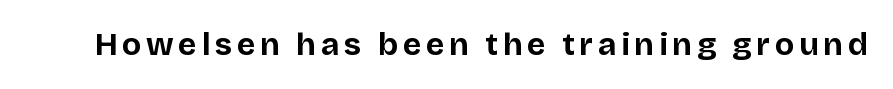
Compared with an ordinary text face, these strokes are far heavier — a full bold. The letters advance in unequal steps, a hallmark of proportional type. What kind of face is this? One without serifs — a sans. Underlining? Definitely not there.
